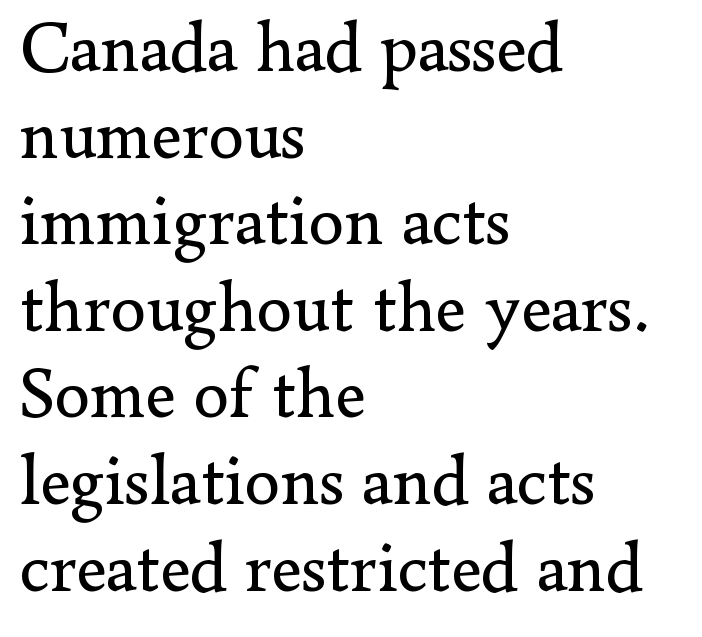
Q: Is the text bold? A: No.
Q: Is the text italic (slanted)? A: No, it is upright.
Q: Is the typeface a serif or a sans-serif typeface? A: Serif.
Q: Is the text underlined? A: No.
Q: How is the paragraph aligned? A: Left-aligned.
Q: Is the spacing between letters normal or unusually wide? A: Normal.
Q: Width (condensed, normal, or wide)? A: Normal.
Q: Stroke contrast? A: Low.
Q: x-height? A: Small.
Q: Monospaced? A: No.
